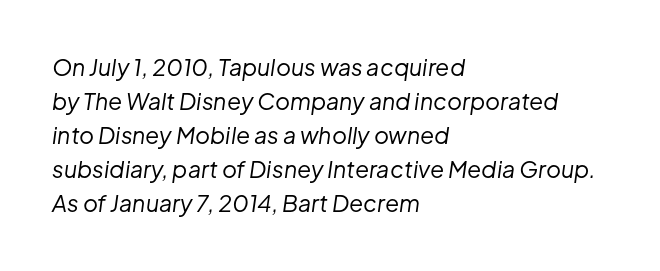
Q: Is the text bold? A: No.
Q: Is the text italic (slanted)? A: Yes, it leans right by about 8 degrees.
Q: Is the text underlined? A: No.
Q: How is the paragraph aligned? A: Left-aligned.
Q: Is the spacing between letters normal or unusually wide? A: Normal.
Q: Is the spacing between lines tight, normal or loose? A: Normal.
